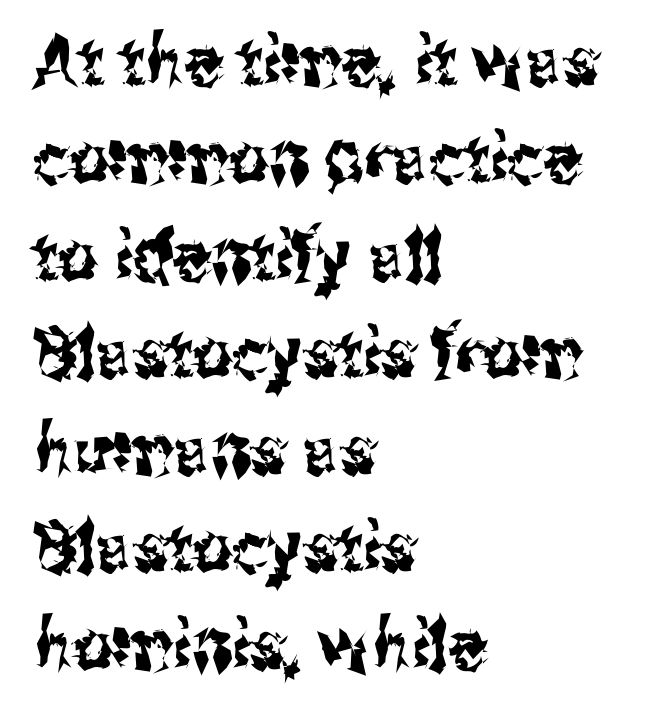
Q: Is the text italic (slanted)? A: No, it is upright.
Q: Is the typeface a serif or a sans-serif typeface? A: Sans-serif.
Q: Is the text underlined? A: No.
Q: How is the paragraph aligned? A: Left-aligned.
Q: Is the spacing between letters normal or unusually wide? A: Normal.
Q: Is the spacing between lines tight, normal or loose? A: Normal.
Q: Width (condensed, normal, or wide)? A: Condensed.
Q: Stroke contrast? A: Medium.
Q: x-height? A: Medium.
Q: Monospaced? A: No.
